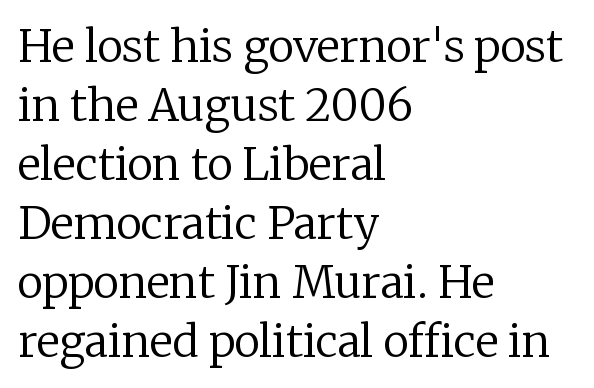
Nobody touched the tracking dial on this one. This sample keeps an unexceptional amount of space between lines. Visually the block forms a straight wall on the left and a jagged coastline on the right. Quick note: not italic, upright. The foot of each line stays bare and open. Looks like regular typesetting: each glyph gets only the width it needs.
